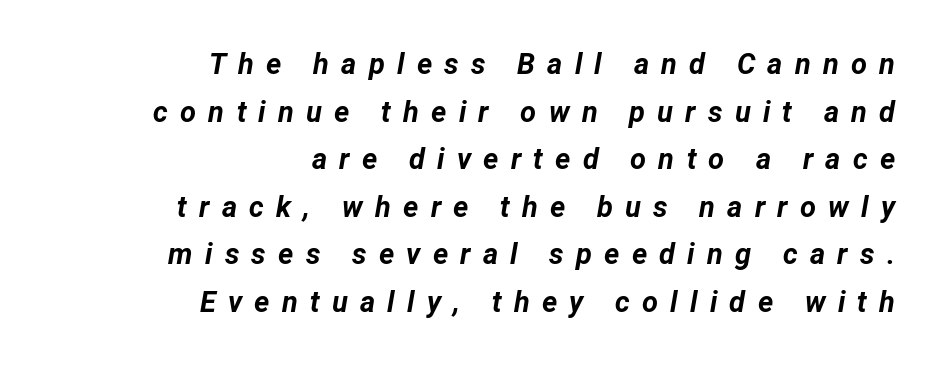
{"italic": "yes", "lean": "right", "slant_degrees": 12, "bold": "yes", "weight": "bold", "width": "normal", "stroke_contrast": "low", "x_height": "medium", "monospaced": "no", "underline": "no", "align": "right", "line_spacing": "normal", "line_spacing_ratio": 1.64, "letter_spacing": "wide", "letter_spacing_em": 0.42, "glyph_px": 29}
